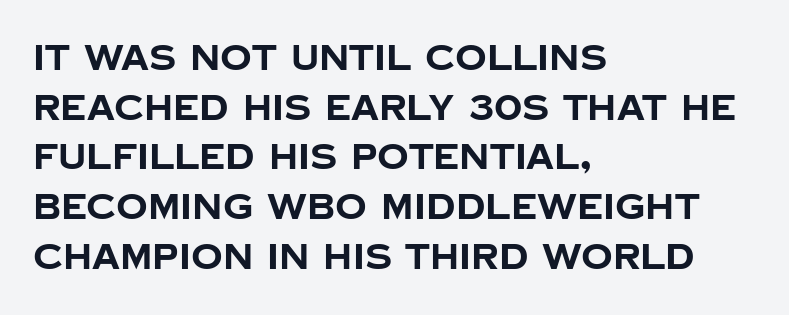
{"serif": "no", "italic": "no", "bold": "yes", "weight": "bold", "width": "normal", "stroke_contrast": "low", "x_height": "large", "monospaced": "no", "underline": "no", "align": "left", "line_spacing": "normal", "line_spacing_ratio": 1.42, "letter_spacing": "normal", "letter_spacing_em": 0.0, "glyph_px": 35}
